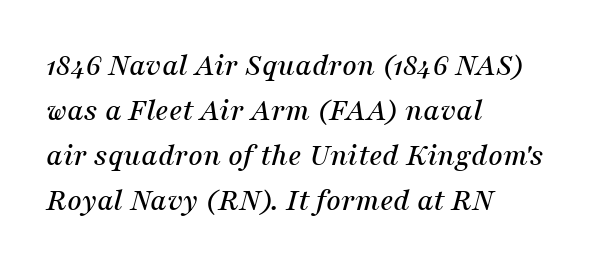
The image shows 32 px serif type, italic (leaning right); set left-aligned, normal line spacing (1.41x), normal letter spacing, not underlined; medium stroke contrast and a medium x-height.
